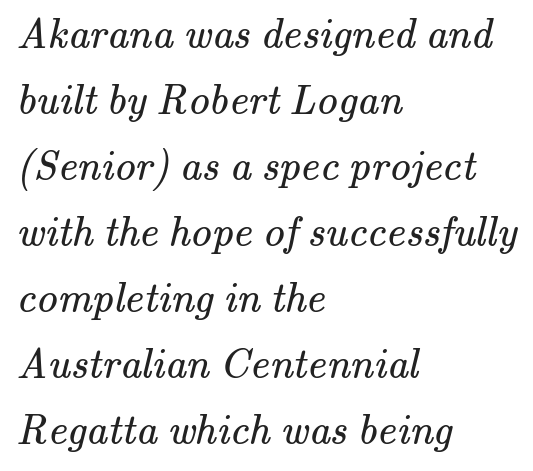
{"serif": "yes", "bold": "no", "weight": "regular", "width": "normal", "stroke_contrast": "medium", "x_height": "small", "monospaced": "no", "underline": "no", "align": "left", "line_spacing": "normal", "line_spacing_ratio": 1.57, "letter_spacing": "normal", "letter_spacing_em": 0.0, "glyph_px": 42}
